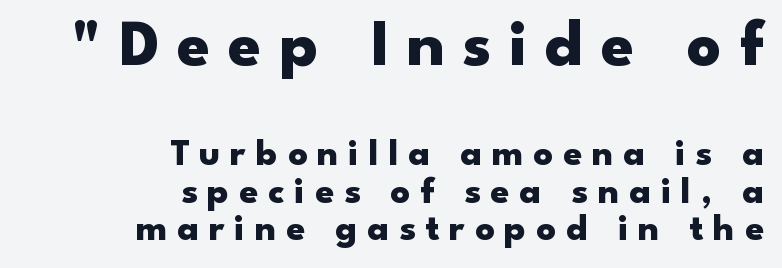
{"serif": "no", "italic": "no", "bold": "yes", "weight": "heavy", "width": "wide", "stroke_contrast": "low", "x_height": "small", "monospaced": "no", "underline": "no", "align": "right", "line_spacing": "tight", "line_spacing_ratio": 0.99, "letter_spacing": "wide", "letter_spacing_em": 0.26, "larger_block": "first", "size_ratio": 1.76, "glyph_px": 67}
